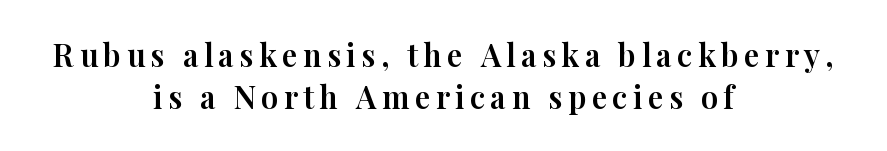
Q: Is the text italic (slanted)? A: No, it is upright.
Q: Is the typeface a serif or a sans-serif typeface? A: Serif.
Q: Is the text underlined? A: No.
Q: How is the paragraph aligned? A: Centered.
Q: Is the spacing between lines tight, normal or loose? A: Normal.
Q: Width (condensed, normal, or wide)? A: Normal.
Q: Stroke contrast? A: High.
Q: x-height? A: Medium.
Q: Monospaced? A: No.
